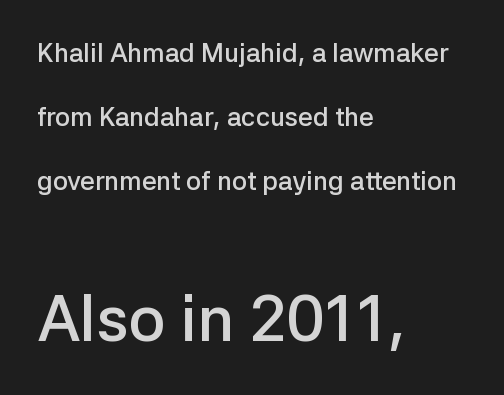
Casual observation: everything's shoved over to the left. The face used here is a semibold: visibly heavier than regular, lighter than bold. Honestly, there is no underline to notice here at all. In terms of letterform style, serifs are entirely absent. The rendering enlarges the type as you move from the upper chunk to the lower. The leading is generous, giving the passage an open texture.
